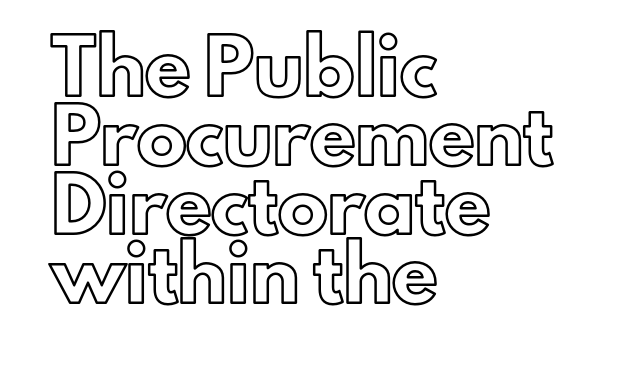
Honestly, the row spacing looks completely unremarkable. The words here are not underlined. Italic? Not at all — the glyphs are vertical. This rendering leaves character spacing at its baseline value. A typesetter would call this proportional, since set widths differ per character. The setting favours the left margin, as ordinary paragraphs usually do.
